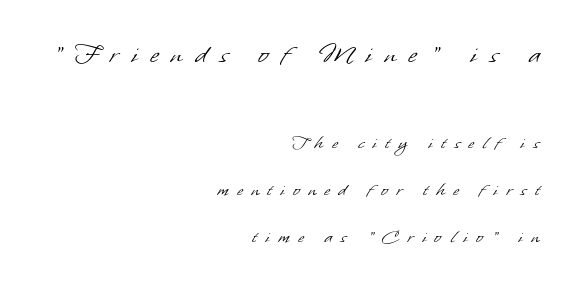
Q: Is the text bold? A: No.
Q: Is the typeface a serif or a sans-serif typeface? A: Sans-serif.
Q: Is the text underlined? A: No.
Q: How is the paragraph aligned? A: Right-aligned.
Q: Is the spacing between letters normal or unusually wide? A: Unusually wide.
Q: Is the spacing between lines tight, normal or loose? A: Loose.
Q: Which block of text is set in a larger size, the first (top) or the second (bottom)? A: The first (top) one.
Q: Width (condensed, normal, or wide)? A: Normal.
Q: Stroke contrast? A: Low.
Q: x-height? A: Small.
Q: Monospaced? A: No.
